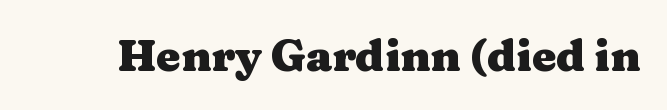
Q: Is the text bold? A: Yes.
Q: Is the text italic (slanted)? A: No, it is upright.
Q: Is the typeface a serif or a sans-serif typeface? A: Serif.
Q: Is the text underlined? A: No.
Q: Is the spacing between letters normal or unusually wide? A: Normal.
Q: Width (condensed, normal, or wide)? A: Wide.
Q: Stroke contrast? A: Medium.
Q: x-height? A: Medium.
Q: Monospaced? A: No.
